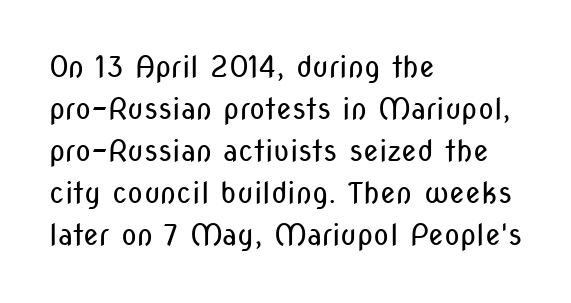
The image shows 29 px regular-weight, condensed sans-serif type, upright; set left-aligned, normal line spacing (1.45x), normal letter spacing, not underlined; low stroke contrast and a medium x-height.
